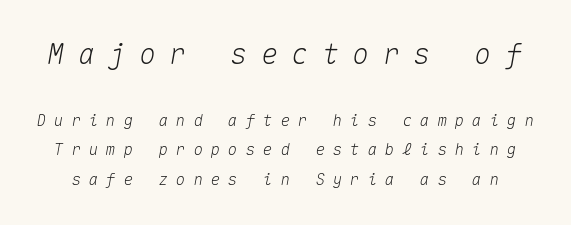
Q: Is the text italic (slanted)? A: Yes, it leans right by about 10 degrees.
Q: Is the text underlined? A: No.
Q: Is the spacing between letters normal or unusually wide? A: Unusually wide.
Q: Which block of text is set in a larger size, the first (top) or the second (bottom)? A: The first (top) one.
Q: Width (condensed, normal, or wide)? A: Normal.
Q: Stroke contrast? A: Medium.
Q: x-height? A: Medium.
Q: Monospaced? A: Yes.
